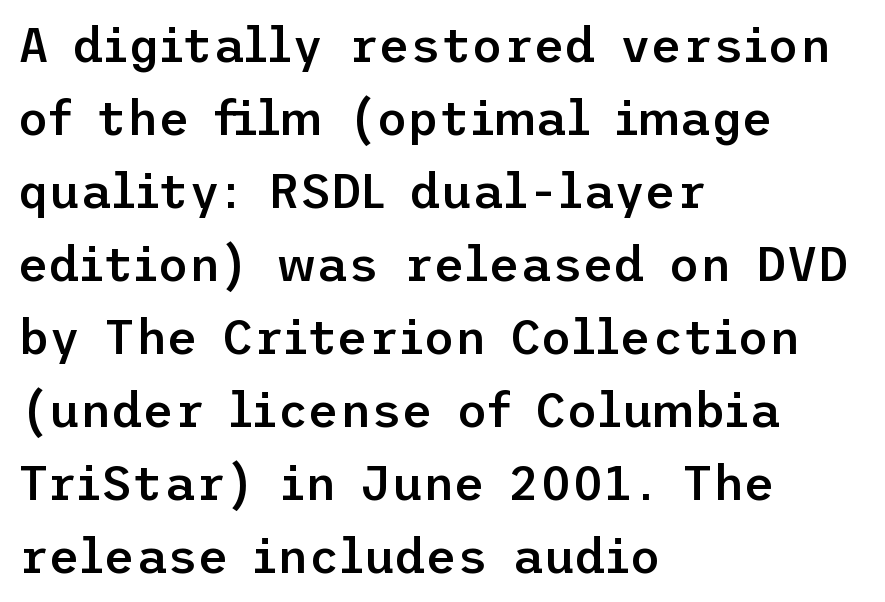
{"serif": "no", "italic": "no", "bold": "semi", "weight": "semibold", "width": "normal", "stroke_contrast": "low", "x_height": "medium", "underline": "no", "align": "left", "line_spacing": "normal", "line_spacing_ratio": 1.52, "letter_spacing": "normal", "letter_spacing_em": 0.0, "glyph_px": 48}
